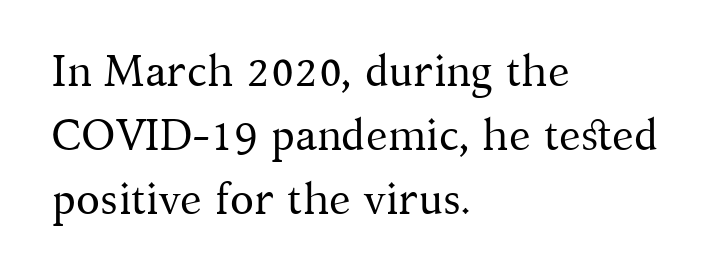
{"serif": "yes", "italic": "no", "bold": "no", "weight": "regular", "width": "normal", "stroke_contrast": "medium", "x_height": "medium", "monospaced": "no", "underline": "no", "align": "left", "line_spacing": "normal", "line_spacing_ratio": 1.45, "letter_spacing": "normal", "letter_spacing_em": 0.0, "glyph_px": 44}
